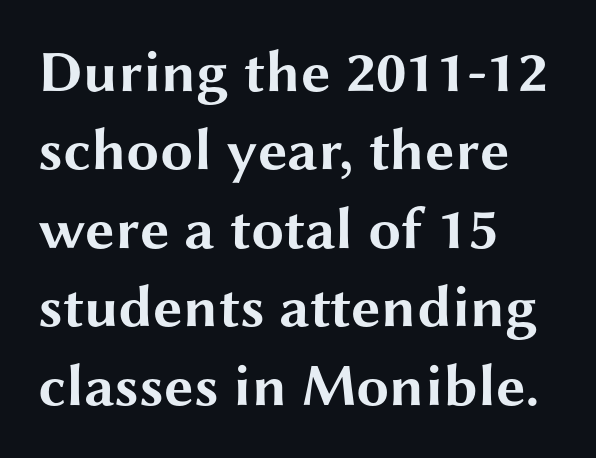
Q: Is the text bold? A: Yes.
Q: Is the text italic (slanted)? A: No, it is upright.
Q: Is the typeface a serif or a sans-serif typeface? A: Sans-serif.
Q: Is the text underlined? A: No.
Q: How is the paragraph aligned? A: Left-aligned.
Q: Is the spacing between letters normal or unusually wide? A: Normal.
Q: Is the spacing between lines tight, normal or loose? A: Normal.
Q: Width (condensed, normal, or wide)? A: Wide.
Q: Stroke contrast? A: Medium.
Q: x-height? A: Medium.
Q: Monospaced? A: No.
